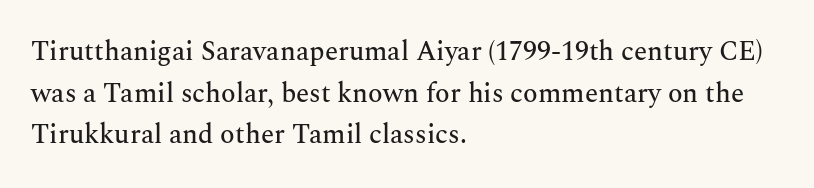
The image shows 27 px text type, upright; set left-aligned, normal line spacing (1.54x), normal letter spacing, not underlined.
